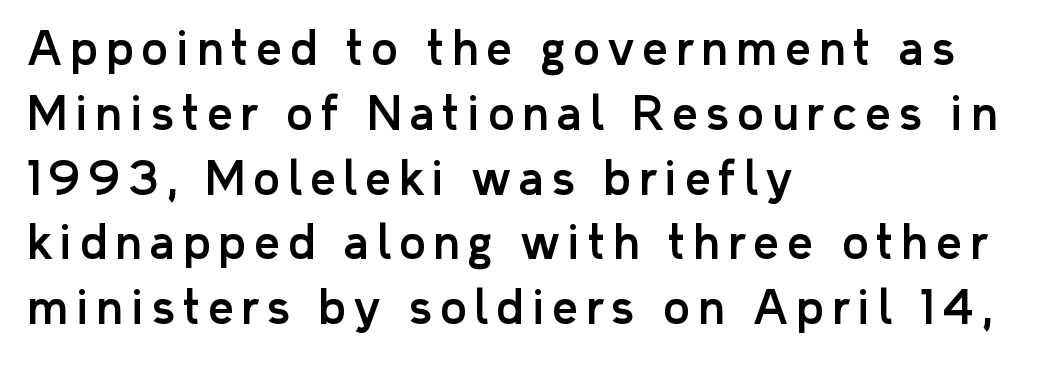
Quick note: interline space is typical. The lettering stays uniformly vertical, giving the passage a roman look. Here the designer chose a conventional face with non-uniform glyph widths. Glance below the letters and you will spot only blank space.
